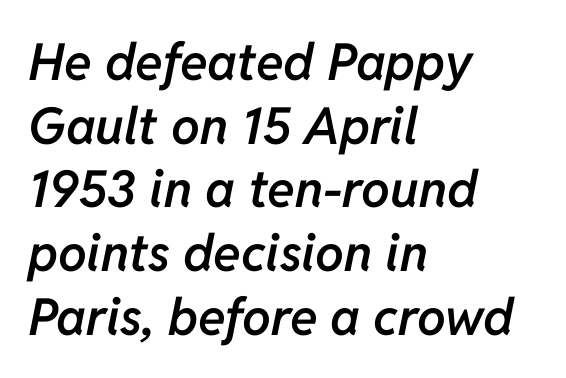
The image shows 51 px semibold type, italic (leaning right); set left-aligned, normal line spacing (1.25x), normal letter spacing, not underlined; low stroke contrast and a medium x-height.
